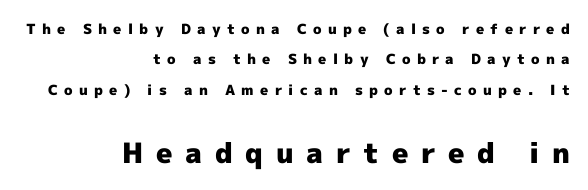
Q: Is the text bold? A: Yes.
Q: Is the text italic (slanted)? A: No, it is upright.
Q: Is the typeface a serif or a sans-serif typeface? A: Sans-serif.
Q: Is the text underlined? A: No.
Q: How is the paragraph aligned? A: Right-aligned.
Q: Is the spacing between letters normal or unusually wide? A: Unusually wide.
Q: Is the spacing between lines tight, normal or loose? A: Loose.
Q: Which block of text is set in a larger size, the first (top) or the second (bottom)? A: The second (bottom) one.
Q: Width (condensed, normal, or wide)? A: Normal.
Q: x-height? A: Medium.
Q: Monospaced? A: No.
